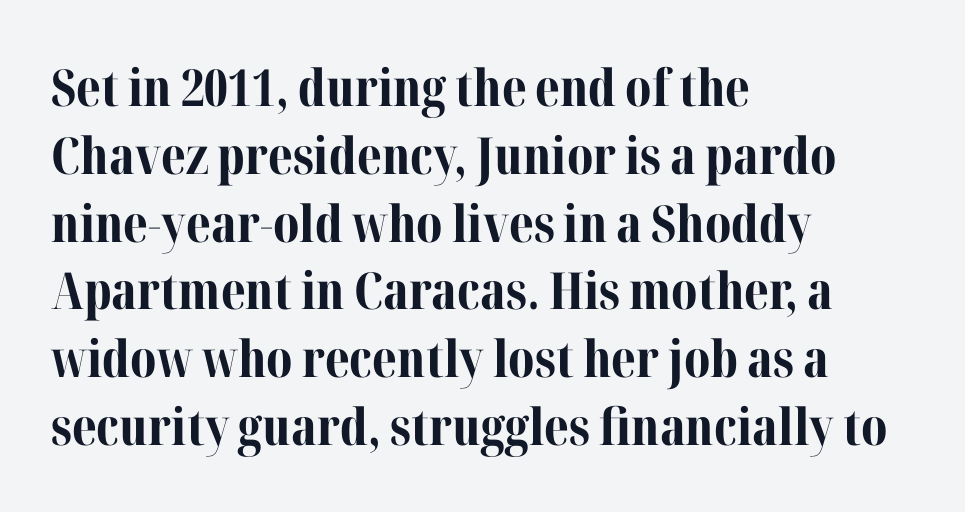
Q: Is the text bold? A: Yes.
Q: Is the text italic (slanted)? A: No, it is upright.
Q: Is the typeface a serif or a sans-serif typeface? A: Serif.
Q: Is the text underlined? A: No.
Q: How is the paragraph aligned? A: Left-aligned.
Q: Is the spacing between letters normal or unusually wide? A: Normal.
Q: Is the spacing between lines tight, normal or loose? A: Normal.
Q: Width (condensed, normal, or wide)? A: Normal.
Q: Stroke contrast? A: Medium.
Q: x-height? A: Medium.
Q: Monospaced? A: No.
